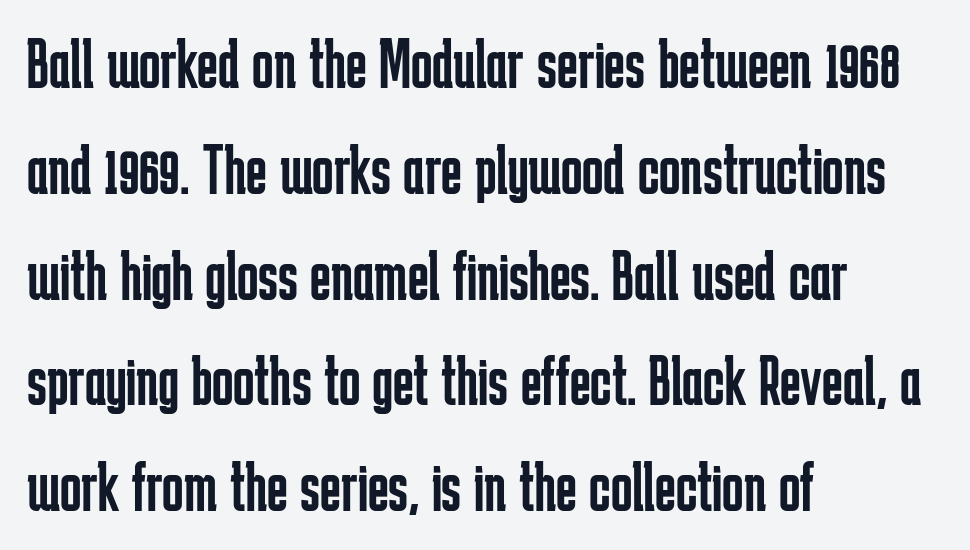
The image shows 71 px regular-weight, condensed sans-serif type, upright; set left-aligned, normal line spacing (1.49x), normal letter spacing, not underlined; low stroke contrast and a medium x-height.
